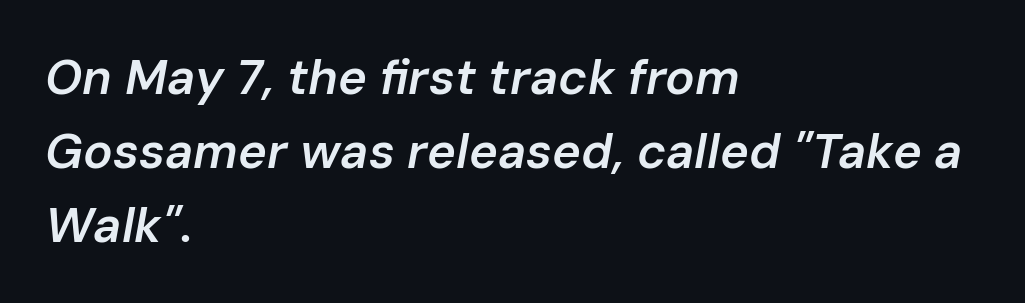
Students, observe: this is what conventionally led text looks like. I'd describe the lettering as semibold — firm but not a full bold. The typography opts for an oblique posture over an upright one. Bare-footed words on every line.
